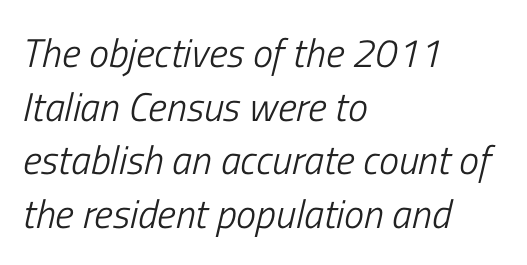
{"italic": "yes", "lean": "right", "slant_degrees": 13, "bold": "no", "weight": "light", "width": "condensed", "stroke_contrast": "low", "x_height": "medium", "monospaced": "no", "underline": "no", "align": "left", "line_spacing": "normal", "line_spacing_ratio": 1.34, "letter_spacing": "normal", "letter_spacing_em": 0.0, "glyph_px": 40}
